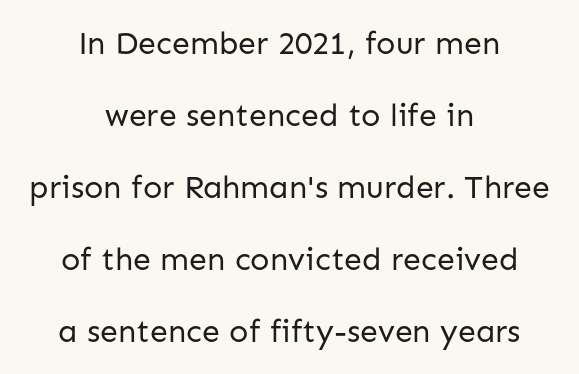
{"serif": "no", "italic": "no", "bold": "no", "weight": "regular", "width": "normal", "stroke_contrast": "low", "x_height": "medium", "monospaced": "no", "underline": "no", "align": "center", "line_spacing": "loose", "line_spacing_ratio": 2.25, "letter_spacing": "normal", "letter_spacing_em": 0.0, "glyph_px": 32}
